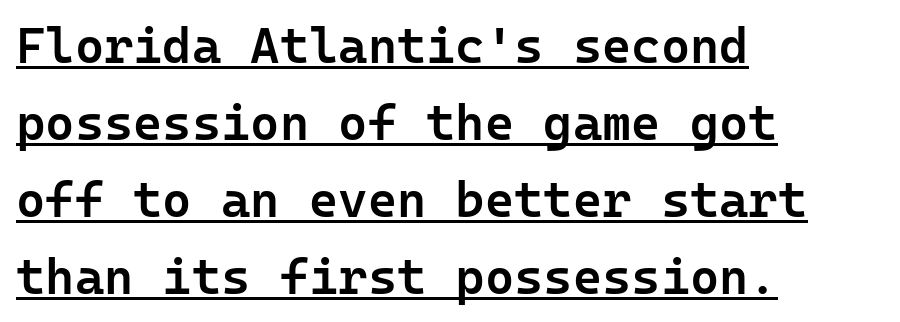
{"serif": "no", "italic": "no", "bold": "semi", "weight": "semibold", "width": "normal", "stroke_contrast": "low", "x_height": "medium", "underline": "yes", "align": "left", "line_spacing": "normal", "line_spacing_ratio": 1.54, "letter_spacing": "normal", "letter_spacing_em": 0.0, "glyph_px": 50}
